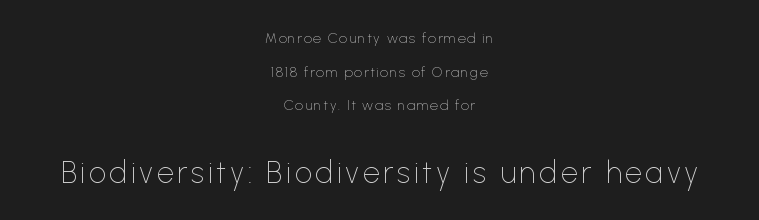
The image shows 30 px thin sans-serif type, upright; set centered, loose line spacing (2.4x), not underlined; the second (bottom) block is 2.14x larger; low stroke contrast and a medium x-height.
